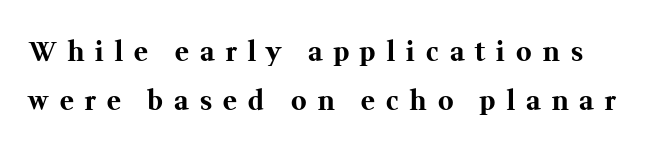
The image shows 26 px bold type, upright; set line spacing 1.87x, unusually wide letter spacing (+0.43 em), not underlined.
